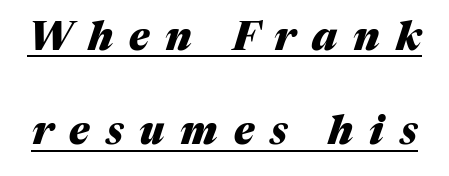
{"italic": "yes", "lean": "right", "slant_degrees": 17, "bold": "yes", "weight": "heavy", "width": "normal", "stroke_contrast": "medium", "x_height": "medium", "monospaced": "no", "underline": "yes", "line_spacing": "loose", "line_spacing_ratio": 2.36, "letter_spacing": "wide", "letter_spacing_em": 0.4, "glyph_px": 40}
